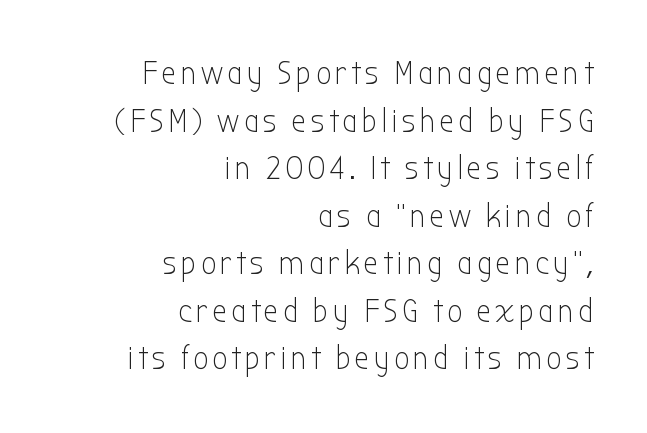
The image shows 33 px light, condensed sans-serif type, upright; set right-aligned, normal line spacing (1.44x), not underlined; low stroke contrast and a medium x-height.
